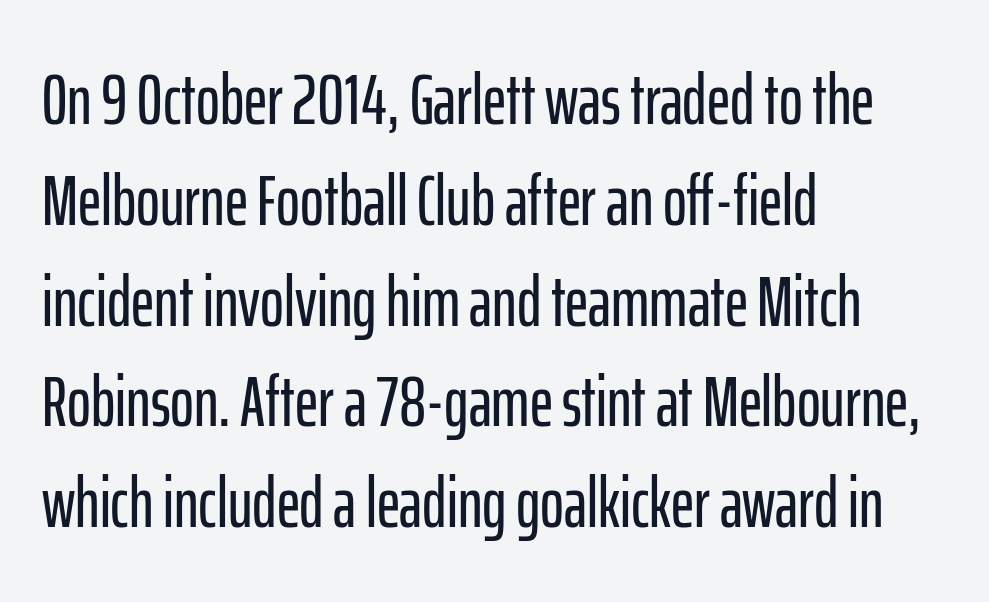
{"serif": "no", "italic": "no", "width": "condensed", "stroke_contrast": "low", "x_height": "medium", "monospaced": "no", "underline": "no", "align": "left", "line_spacing": "normal", "line_spacing_ratio": 1.4, "letter_spacing": "normal", "letter_spacing_em": 0.0, "glyph_px": 72}
